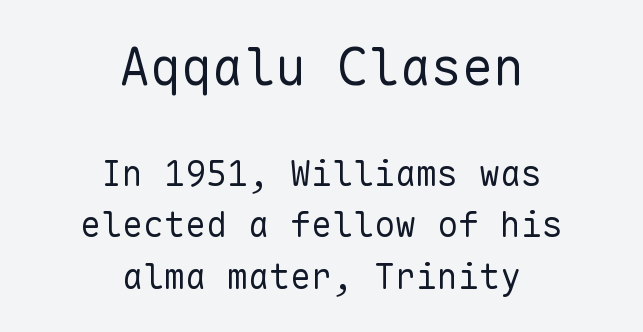
Honestly, the letter spacing is just normal — you wouldn't notice it. This is roman type, the default non-slanted kind. Serifs: no, the terminals of the letterforms are clean. Stroke mass is kept to a normal reading level or below. Each letter, wide or thin by design, is forced into the same width here.
